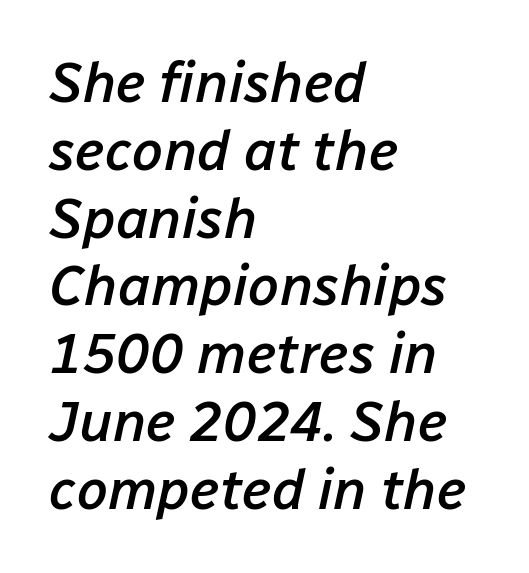
Notice how the stems are inclined rather than vertical — that's the hallmark of italics. Summary of weight: moderately heavy, a semibold. Layout note: lines flush left. Here the glyphs are tracked normally, forming tight word shapes.
